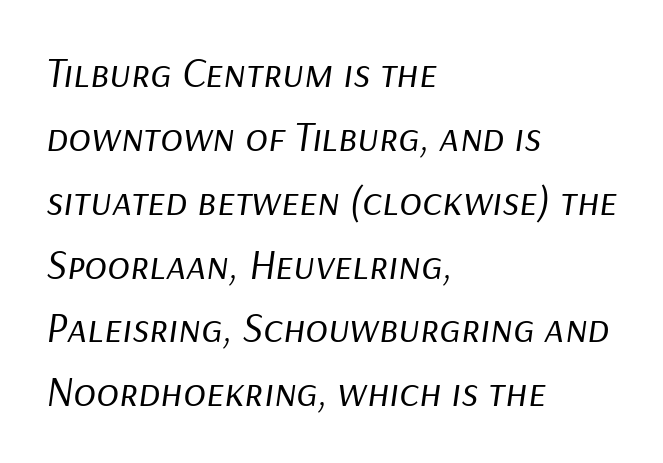
{"italic": "yes", "lean": "right", "slant_degrees": 9, "bold": "no", "weight": "regular", "width": "normal", "stroke_contrast": "low", "x_height": "medium", "monospaced": "no", "underline": "no", "align": "left", "line_spacing": "normal", "line_spacing_ratio": 1.52, "letter_spacing": "normal", "letter_spacing_em": 0.0, "glyph_px": 42}
